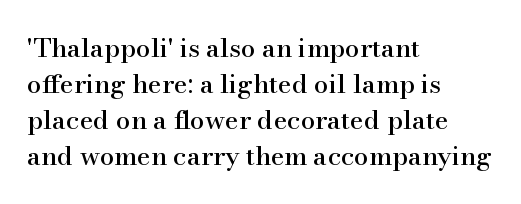
Q: Is the text italic (slanted)? A: No, it is upright.
Q: Is the text underlined? A: No.
Q: How is the paragraph aligned? A: Left-aligned.
Q: Is the spacing between letters normal or unusually wide? A: Normal.
Q: Is the spacing between lines tight, normal or loose? A: Normal.
